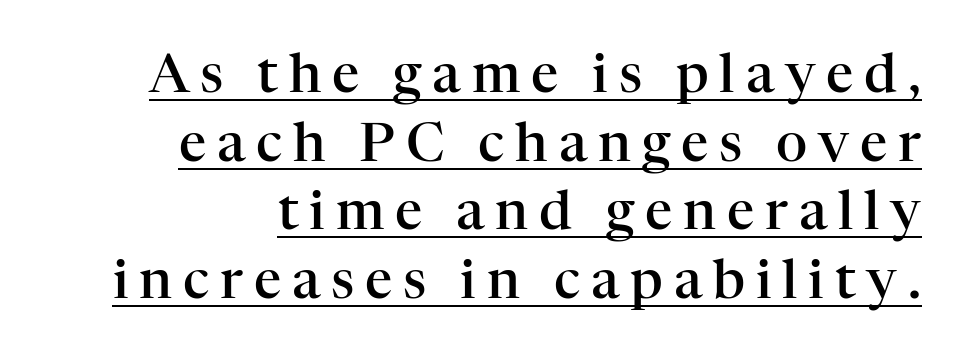
The image shows 54 px semibold serif type, upright; set normal line spacing (1.27x), unusually wide letter spacing (+0.2 em), underlined; high stroke contrast and a medium x-height.
